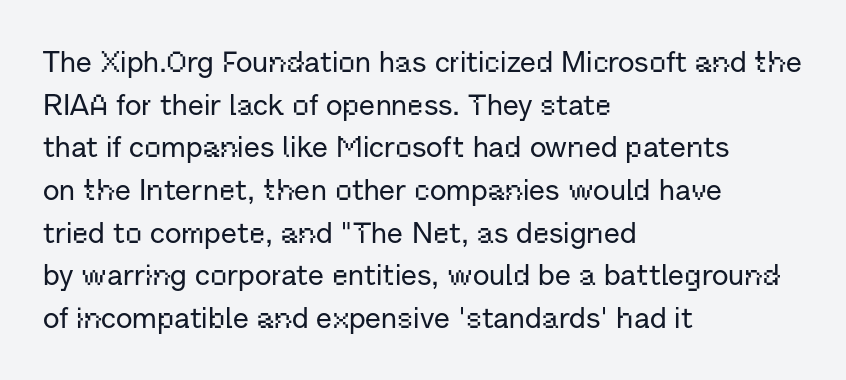
{"serif": "no", "italic": "no", "width": "normal", "stroke_contrast": "low", "x_height": "medium", "monospaced": "no", "underline": "no", "align": "left", "line_spacing": "normal", "line_spacing_ratio": 1.47, "letter_spacing": "normal", "letter_spacing_em": 0.0, "glyph_px": 29}
